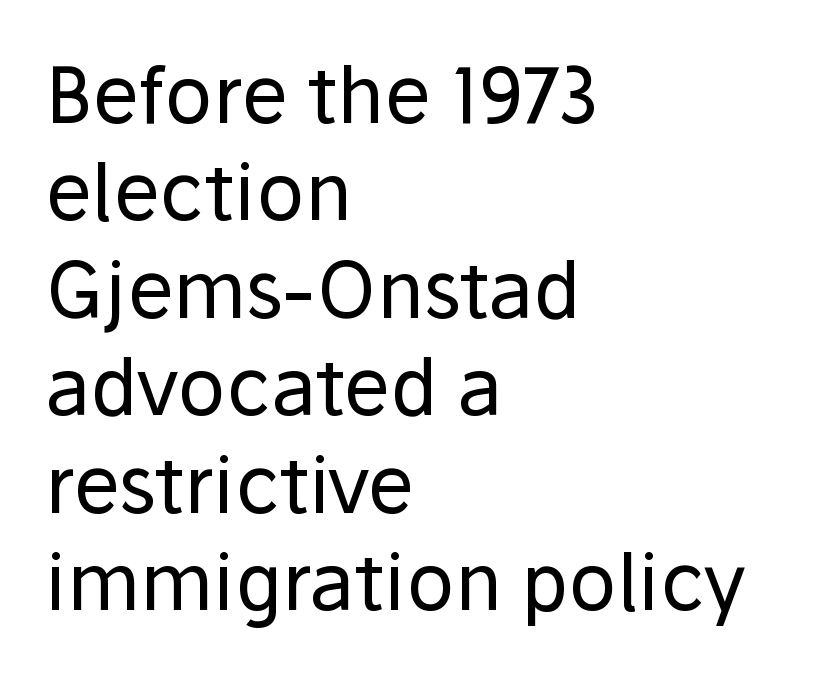
The weight would be labelled regular, book, light, or lighter still. The leading is moderate, giving the passage an even texture. Think of a printed novel: that variable character pitch is what you see here. Font category for this specimen: sans-serif. Lines of text with bare space underneath.
